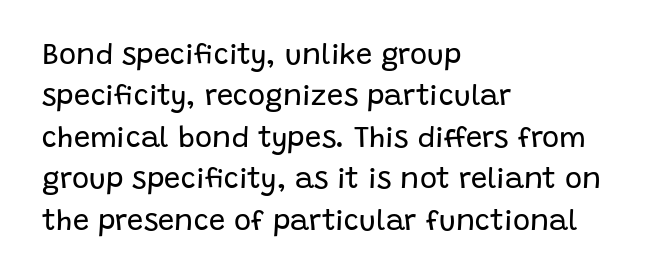
The image shows 29 px regular-weight sans-serif type, upright; set left-aligned, normal line spacing (1.43x), normal letter spacing, not underlined; low stroke contrast and a large x-height.
